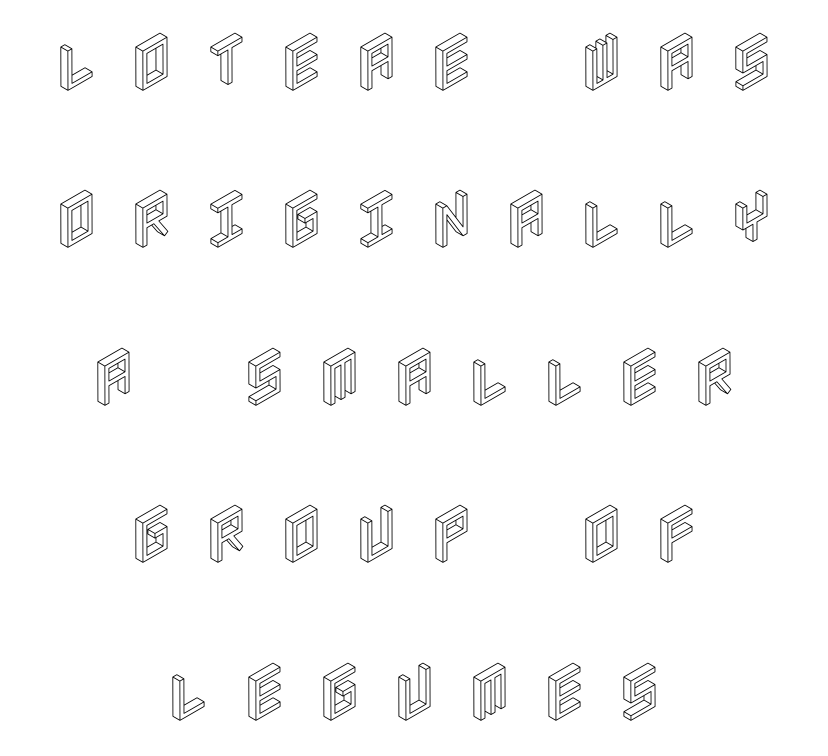
Each line is balanced around a shared central axis. The letters stand upright; this is a roman face. Words appear elongated and porous because spacing is wide. Summary of vertical rhythm: relaxed, with wide interline spacing. Bare-footed words on every line.
